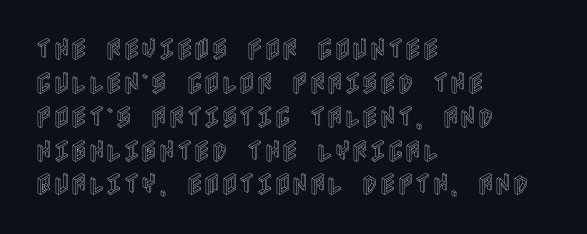
{"italic": "no", "underline": "no", "align": "left", "line_spacing": "normal", "line_spacing_ratio": 1.41, "letter_spacing": "normal", "letter_spacing_em": 0.0, "glyph_px": 24}
